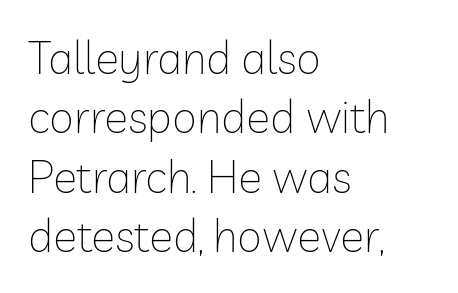
Short note: letters normally spaced. Stroke terminals: plain, sans-serif. The vertical gap from one line to the next is medium. Decoration check: the copy has no underline. One-word summary of the alignment: left.
